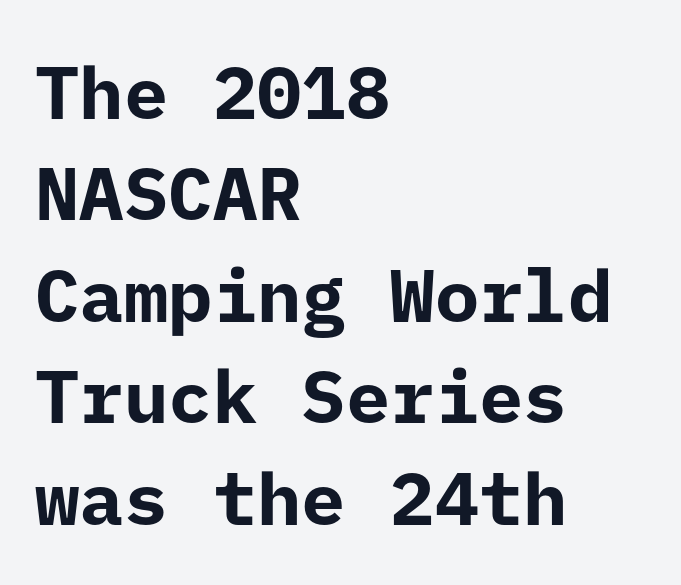
{"serif": "no", "italic": "no", "bold": "yes", "weight": "bold", "width": "normal", "stroke_contrast": "low", "x_height": "medium", "underline": "no", "align": "left", "line_spacing": "normal", "line_spacing_ratio": 1.37, "letter_spacing": "normal", "letter_spacing_em": 0.0, "glyph_px": 74}
